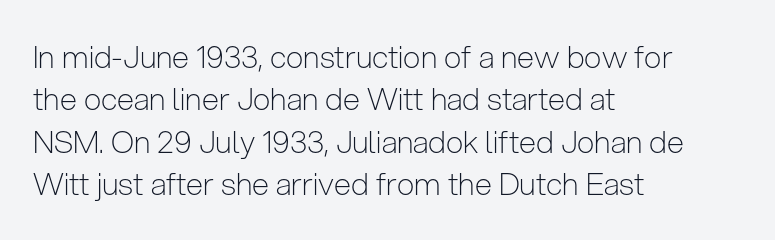
{"serif": "no", "italic": "no", "bold": "no", "weight": "light", "width": "condensed", "stroke_contrast": "low", "x_height": "medium", "monospaced": "no", "underline": "no", "align": "left", "line_spacing": "normal", "line_spacing_ratio": 1.37, "letter_spacing": "normal", "letter_spacing_em": 0.0, "glyph_px": 31}
